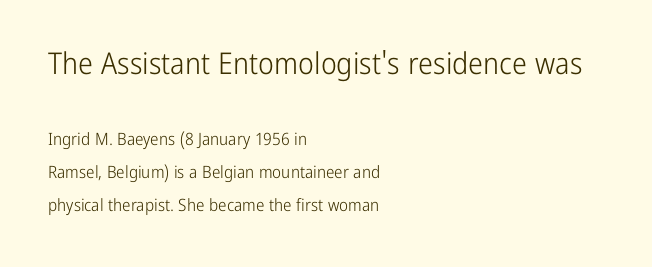
The image shows 30 px light, condensed sans-serif type, upright; set left-aligned, loose line spacing (1.94x), normal letter spacing, not underlined; the first (top) block is 1.76x larger; low stroke contrast and a medium x-height.
